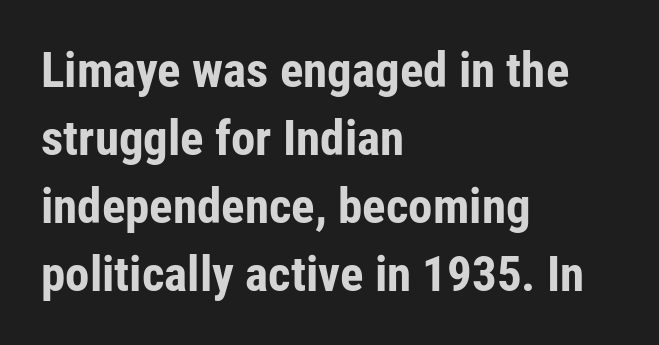
The image shows 49 px bold, condensed sans-serif type, upright; set left-aligned, normal line spacing (1.39x), normal letter spacing, not underlined; low stroke contrast and a medium x-height.
